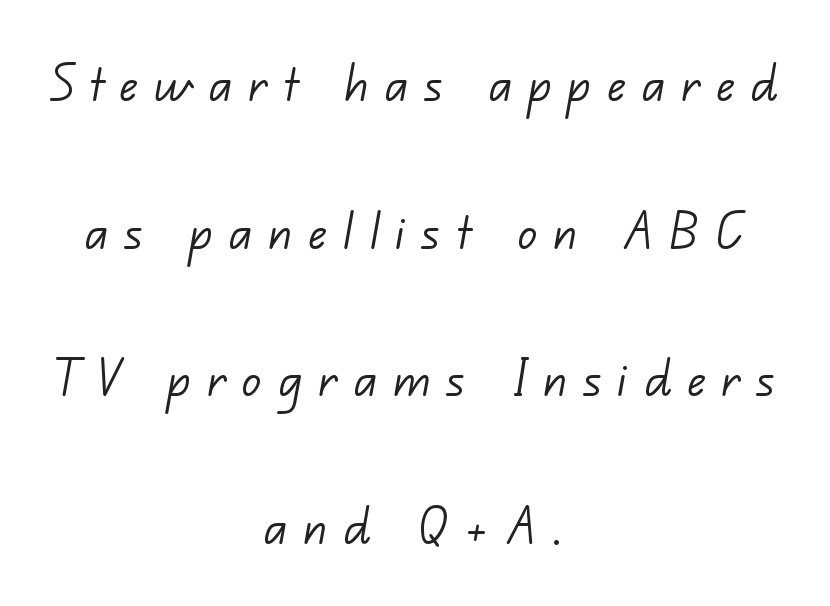
{"serif": "no", "bold": "no", "weight": "light", "width": "normal", "stroke_contrast": "low", "x_height": "small", "monospaced": "no", "underline": "no", "align": "center", "line_spacing": "loose", "line_spacing_ratio": 2.46, "letter_spacing": "wide", "letter_spacing_em": 0.27, "glyph_px": 60}
